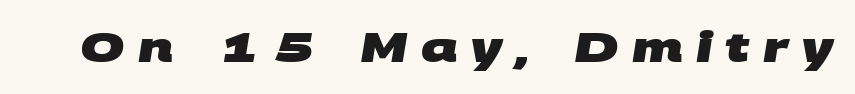
{"serif": "no", "bold": "yes", "weight": "heavy", "width": "wide", "stroke_contrast": "medium", "x_height": "large", "monospaced": "no", "underline": "no", "letter_spacing": "wide", "letter_spacing_em": 0.32, "glyph_px": 41}
